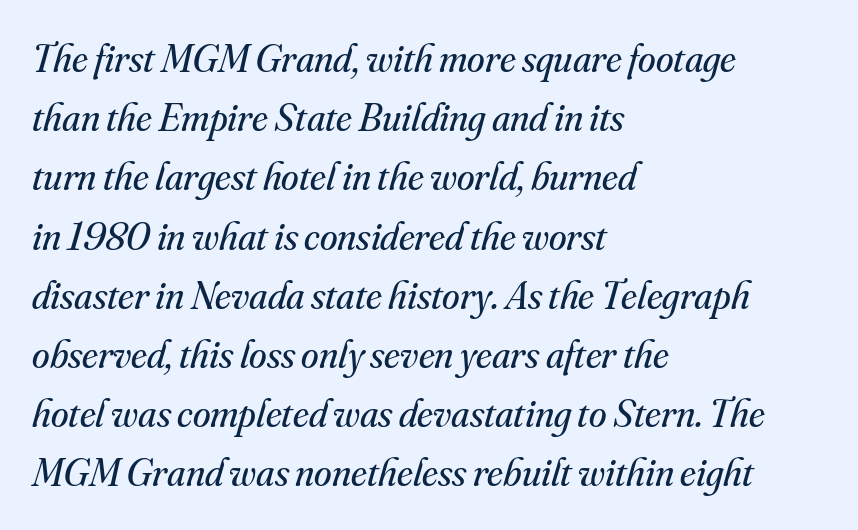
Alignment: flush left. How are the letters spaced? Ordinarily, with no added tracking. Think standard paragraph weight, or any step lighter than that. This is oblique type, the kind used for emphasis or titles. Is this a fixed-width face? No — the glyphs have proportional, varying widths. A bare baseline throughout the passage.
